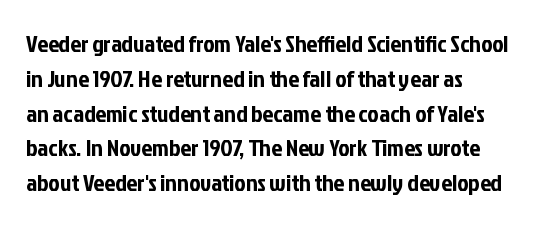
This sample keeps an unexceptional amount of space between lines. These lines keep a tight, regular rhythm from letter to letter. Every stem runs plumb, perpendicular to the baseline. Reading down the block, your eye returns to a fixed left position each line. The string is rendered with underlining switched off.
